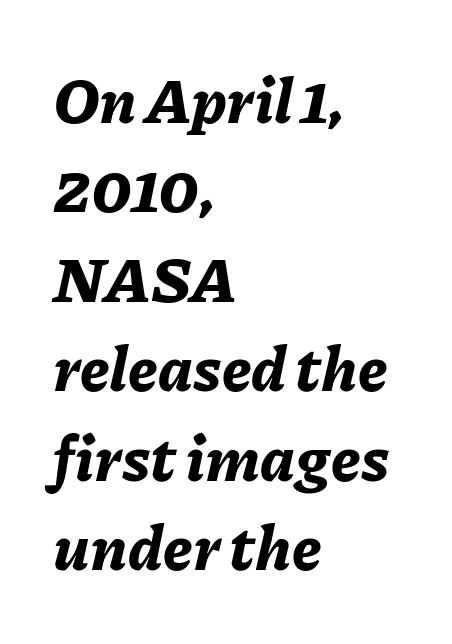
The image shows 63 px bold type, italic (leaning right); set left-aligned, normal line spacing (1.42x), normal letter spacing, not underlined; low stroke contrast and a medium x-height.
